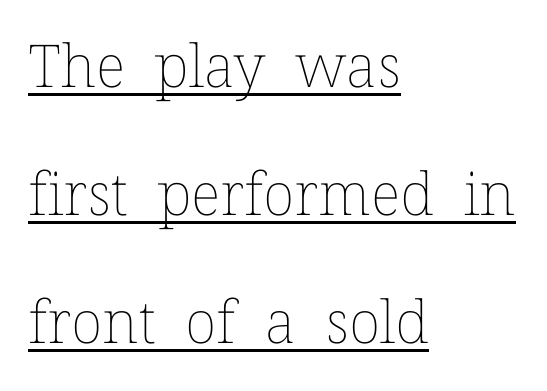
{"italic": "no", "bold": "no", "weight": "thin", "width": "normal", "stroke_contrast": "low", "x_height": "medium", "monospaced": "no", "underline": "yes", "align": "left", "line_spacing": "loose", "line_spacing_ratio": 2.17, "letter_spacing": "normal", "letter_spacing_em": 0.0, "glyph_px": 59}
